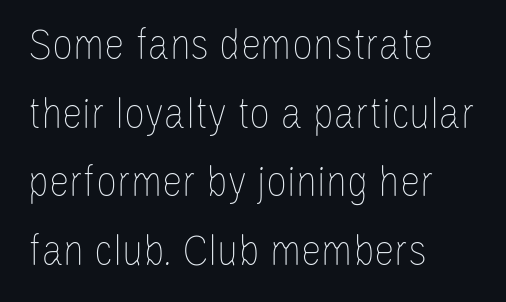
The image shows 46 px thin, condensed type, upright; set left-aligned, normal line spacing (1.49x), normal letter spacing, not underlined; low stroke contrast and a large x-height.
